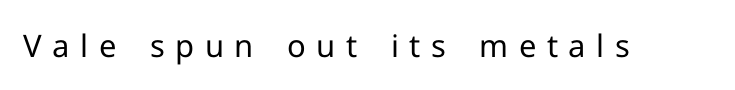
Q: Is the text bold? A: No.
Q: Is the text italic (slanted)? A: No, it is upright.
Q: Is the typeface a serif or a sans-serif typeface? A: Sans-serif.
Q: Is the text underlined? A: No.
Q: Is the spacing between letters normal or unusually wide? A: Unusually wide.
Q: Width (condensed, normal, or wide)? A: Normal.
Q: Stroke contrast? A: Low.
Q: x-height? A: Medium.
Q: Monospaced? A: No.
